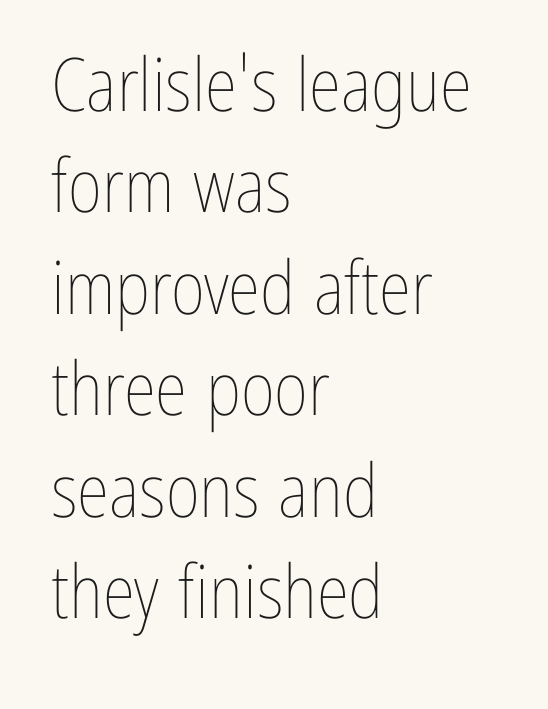
The image shows 74 px thin, condensed type, upright; set left-aligned, normal line spacing (1.37x), normal letter spacing, not underlined; low stroke contrast and a medium x-height.
